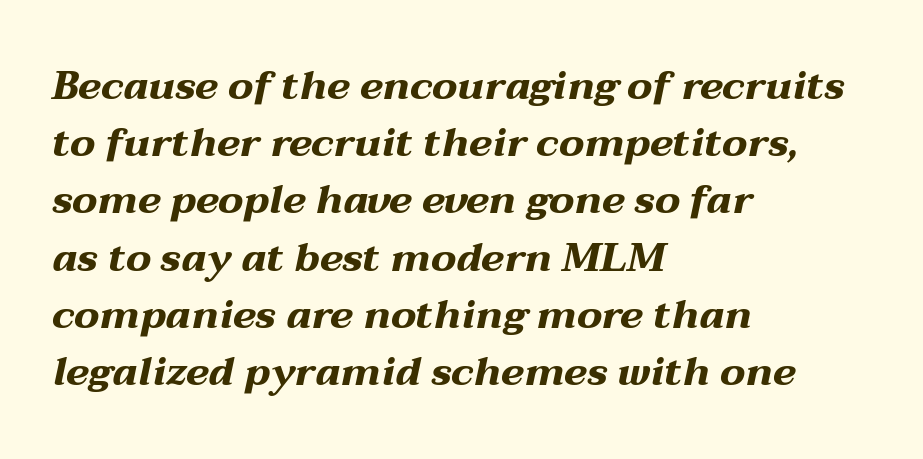
The image shows 40 px bold, wide type, italic (leaning right); set left-aligned, normal line spacing (1.43x), normal letter spacing, not underlined; medium stroke contrast and a medium x-height.
